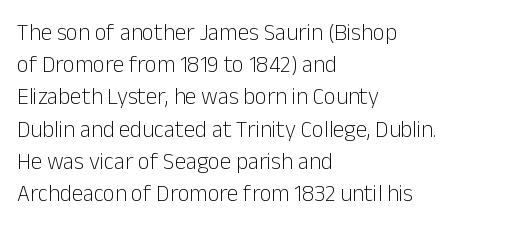
Q: Is the text bold? A: No.
Q: Is the text italic (slanted)? A: No, it is upright.
Q: Is the text underlined? A: No.
Q: How is the paragraph aligned? A: Left-aligned.
Q: Is the spacing between letters normal or unusually wide? A: Normal.
Q: Is the spacing between lines tight, normal or loose? A: Normal.
